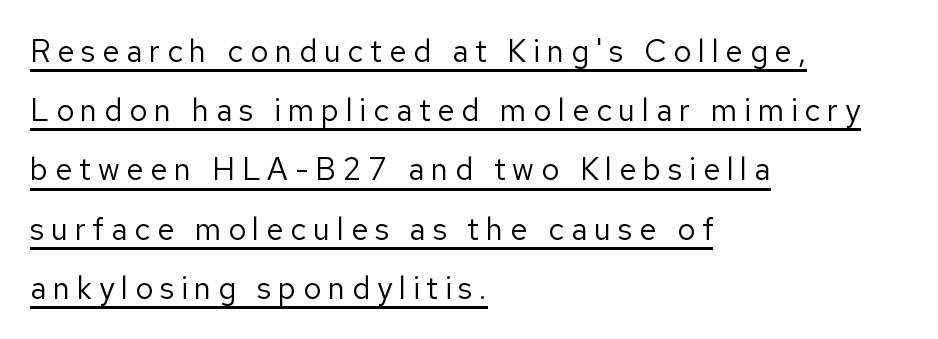
{"serif": "no", "italic": "no", "bold": "no", "weight": "regular", "width": "normal", "stroke_contrast": "low", "x_height": "medium", "monospaced": "no", "underline": "yes", "align": "left", "line_spacing": "loose", "line_spacing_ratio": 1.91, "letter_spacing": "wide", "letter_spacing_em": 0.22, "glyph_px": 31}
